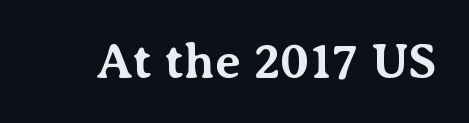
{"serif": "yes", "italic": "no", "bold": "yes", "weight": "bold", "width": "normal", "stroke_contrast": "medium", "x_height": "medium", "monospaced": "no", "underline": "no", "letter_spacing": "normal", "letter_spacing_em": 0.0, "glyph_px": 50}
